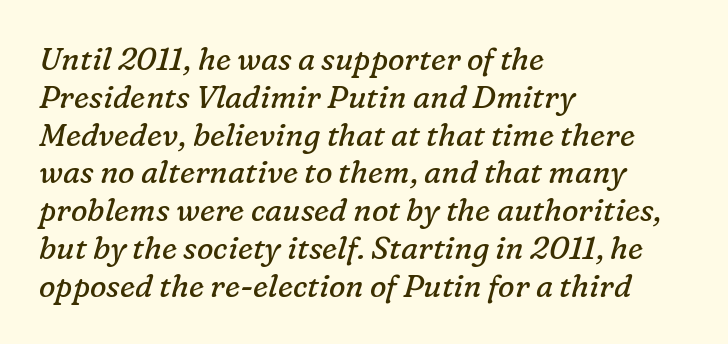
The image shows 31 px regular-weight serif type, italic (leaning right); set left-aligned, line spacing 1.22x, normal letter spacing, not underlined; low stroke contrast and a medium x-height.
